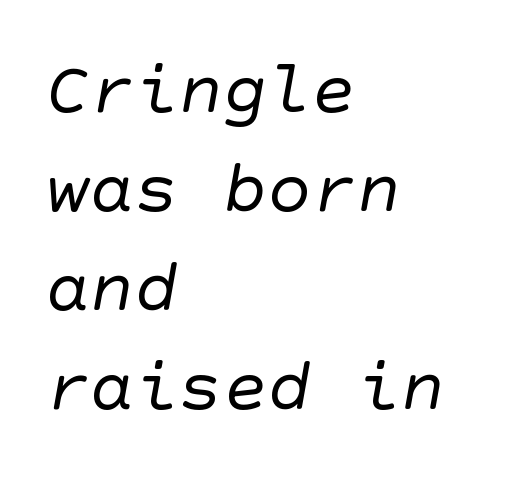
These glyphs show unthickened strokes, regular width or finer. No extra tracking has been applied to these lines. Line beginnings align vertically; line endings do not. Underlining? Definitely not there.
